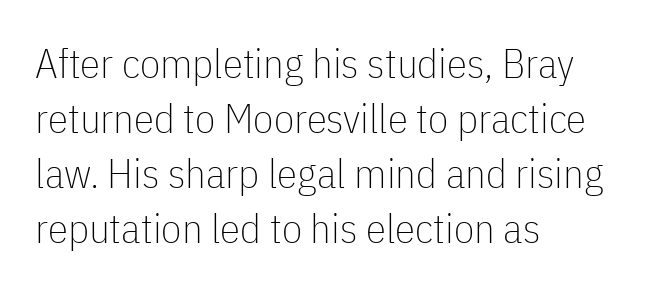
The image shows 41 px thin, condensed sans-serif type, upright; set left-aligned, normal line spacing (1.34x), normal letter spacing, not underlined; low stroke contrast and a medium x-height.
